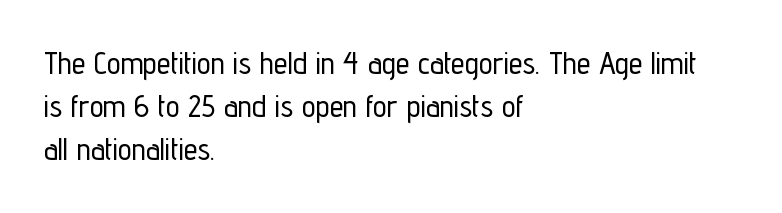
Q: Is the text italic (slanted)? A: No, it is upright.
Q: Is the typeface a serif or a sans-serif typeface? A: Sans-serif.
Q: Is the text underlined? A: No.
Q: How is the paragraph aligned? A: Left-aligned.
Q: Is the spacing between letters normal or unusually wide? A: Normal.
Q: Is the spacing between lines tight, normal or loose? A: Normal.
Q: Width (condensed, normal, or wide)? A: Condensed.
Q: Stroke contrast? A: Low.
Q: x-height? A: Medium.
Q: Monospaced? A: No.
